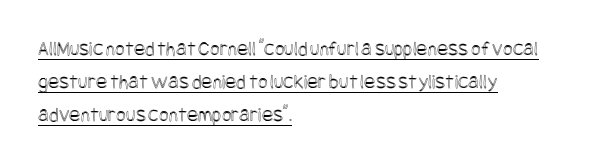
These lines were composed using upright roman letters. Characters follow at the spacing the type designer built in. What's the leading like? Ordinary, nothing unusual. One-word summary of the alignment: left.
